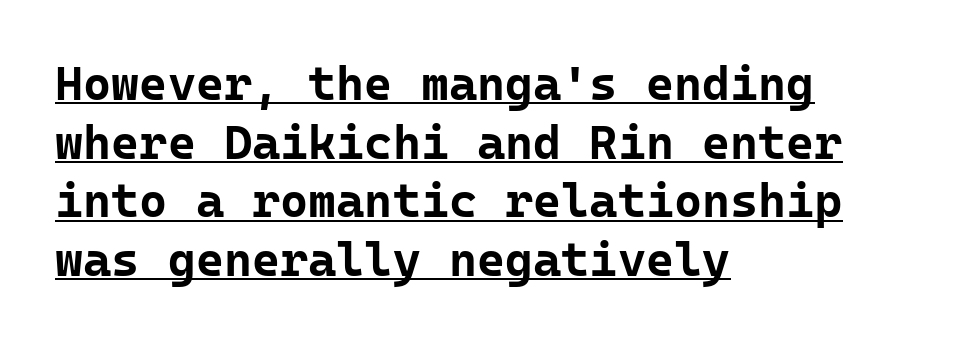
The image shows 48 px bold sans-serif type, upright, monospaced; set left-aligned, line spacing 1.22x, normal letter spacing, underlined; low stroke contrast and a medium x-height.
